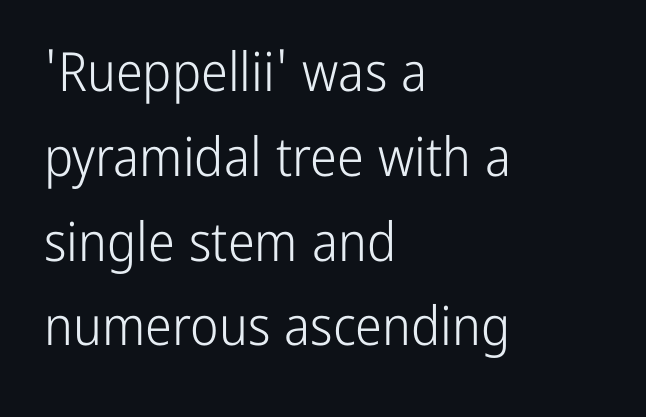
The image shows 54 px light, condensed sans-serif type, upright; set left-aligned, normal line spacing (1.57x), normal letter spacing, not underlined; low stroke contrast and a medium x-height.
